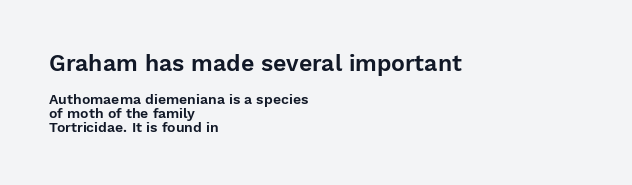
Q: Is the text italic (slanted)? A: No, it is upright.
Q: Is the text underlined? A: No.
Q: How is the paragraph aligned? A: Left-aligned.
Q: Is the spacing between letters normal or unusually wide? A: Normal.
Q: Is the spacing between lines tight, normal or loose? A: Tight.
Q: Which block of text is set in a larger size, the first (top) or the second (bottom)? A: The first (top) one.
